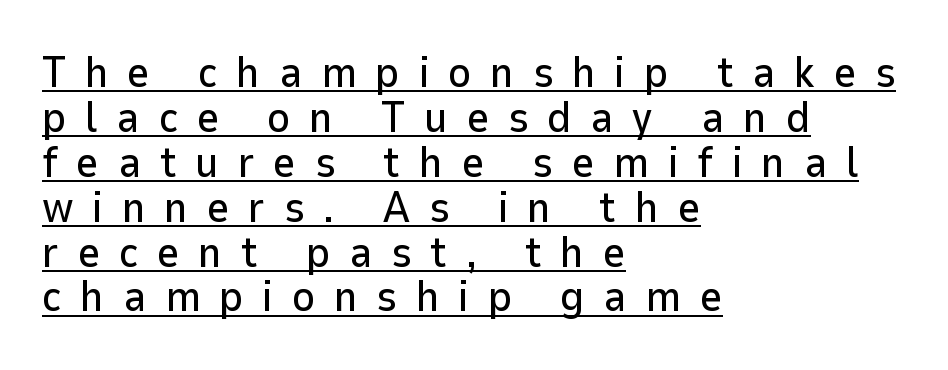
Layout note: lines flush left. This sample uses an upright cut, with every glyph sitting square on the baseline. Is this a fixed-width face? No — the glyphs have proportional, varying widths. The glyphs are accompanied by a horizontal stroke just below them.
